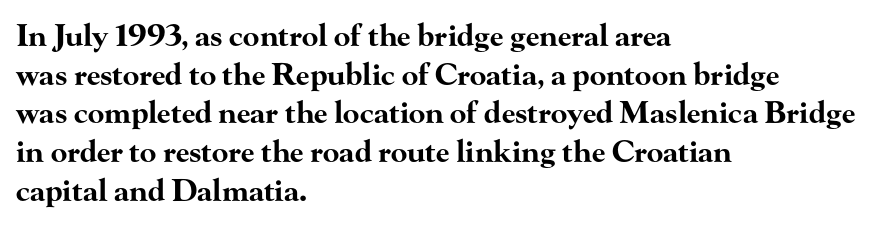
{"serif": "yes", "italic": "no", "bold": "yes", "weight": "bold", "width": "wide", "stroke_contrast": "high", "x_height": "small", "monospaced": "no", "underline": "no", "align": "left", "line_spacing": "normal", "line_spacing_ratio": 1.29, "letter_spacing": "normal", "letter_spacing_em": 0.0, "glyph_px": 30}
